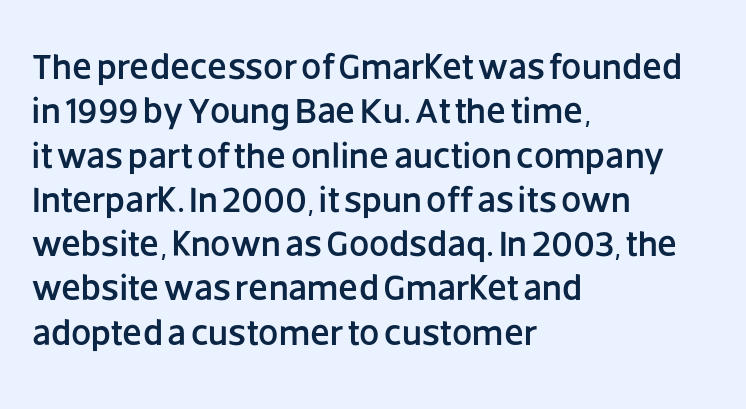
{"serif": "no", "italic": "no", "width": "normal", "stroke_contrast": "low", "x_height": "large", "monospaced": "no", "underline": "no", "align": "left", "line_spacing_ratio": 1.23, "letter_spacing": "normal", "letter_spacing_em": 0.0, "glyph_px": 36}
